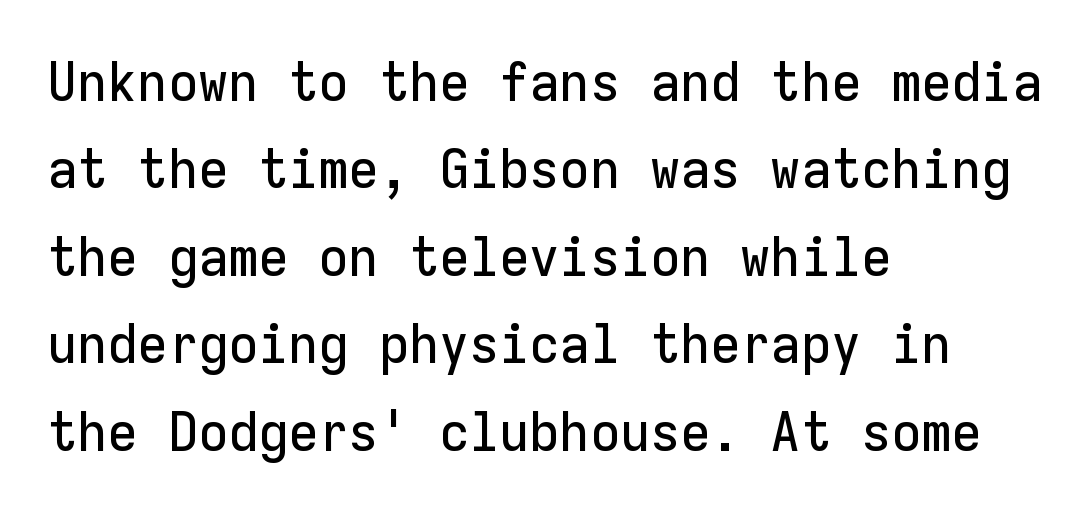
Q: Is the text italic (slanted)? A: No, it is upright.
Q: Is the typeface a serif or a sans-serif typeface? A: Sans-serif.
Q: Is the text underlined? A: No.
Q: How is the paragraph aligned? A: Left-aligned.
Q: Is the spacing between letters normal or unusually wide? A: Normal.
Q: Is the spacing between lines tight, normal or loose? A: Normal.
Q: Width (condensed, normal, or wide)? A: Normal.
Q: Stroke contrast? A: Low.
Q: x-height? A: Medium.
Q: Monospaced? A: Yes.
